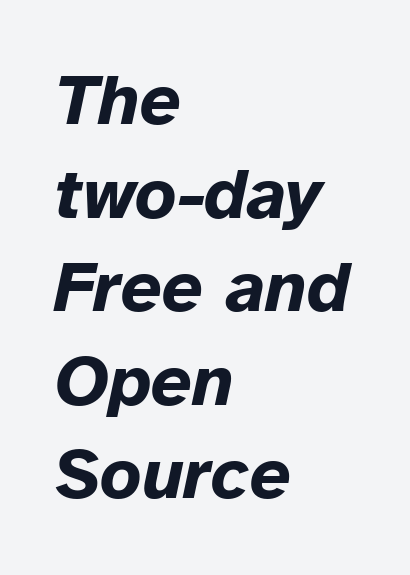
Q: Is the text bold? A: Yes.
Q: Is the text italic (slanted)? A: Yes, it leans right by about 12 degrees.
Q: Is the text underlined? A: No.
Q: How is the paragraph aligned? A: Left-aligned.
Q: Is the spacing between letters normal or unusually wide? A: Normal.
Q: Is the spacing between lines tight, normal or loose? A: Normal.
Q: Width (condensed, normal, or wide)? A: Normal.
Q: Stroke contrast? A: Low.
Q: x-height? A: Medium.
Q: Monospaced? A: No.
